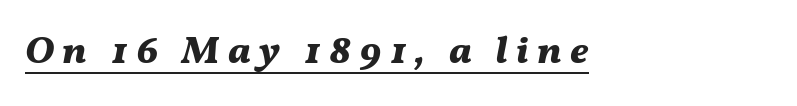
Q: Is the text bold? A: Yes.
Q: Is the text italic (slanted)? A: Yes, it leans right by about 11 degrees.
Q: Is the text underlined? A: Yes.
Q: Is the spacing between letters normal or unusually wide? A: Unusually wide.
Q: Width (condensed, normal, or wide)? A: Normal.
Q: Stroke contrast? A: Medium.
Q: x-height? A: Medium.
Q: Monospaced? A: No.
